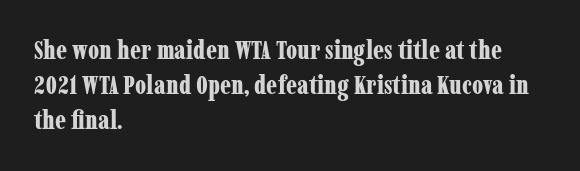
Spacing between characters is what you'd get straight out of the box. If you drew a line through each stem, it would be perfectly vertical. Which margin do the lines hug? The left one — the right edge is uneven. Leading: standard. Is the type bold? Yes — the strokes are clearly thick and heavy.
